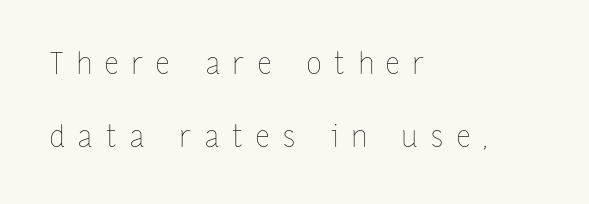
Anything drawn beneath the words? Only blank space. Whoever set this chose breathing room over compactness in the vertical rhythm. Spacing verdict: proportional, widths tailored to each character. Substantial extra tracking has been applied to these lines.
